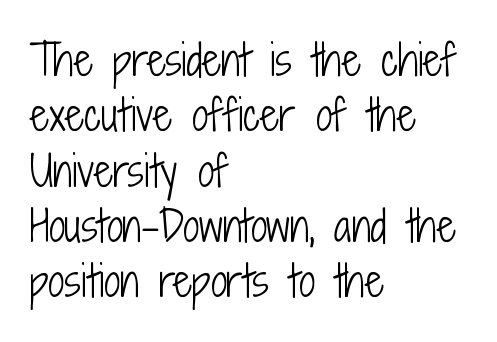
Q: Is the text bold? A: No.
Q: Is the text italic (slanted)? A: No, it is upright.
Q: Is the typeface a serif or a sans-serif typeface? A: Sans-serif.
Q: Is the text underlined? A: No.
Q: How is the paragraph aligned? A: Left-aligned.
Q: Is the spacing between letters normal or unusually wide? A: Normal.
Q: Is the spacing between lines tight, normal or loose? A: Normal.
Q: Width (condensed, normal, or wide)? A: Condensed.
Q: Stroke contrast? A: Low.
Q: x-height? A: Medium.
Q: Monospaced? A: No.
